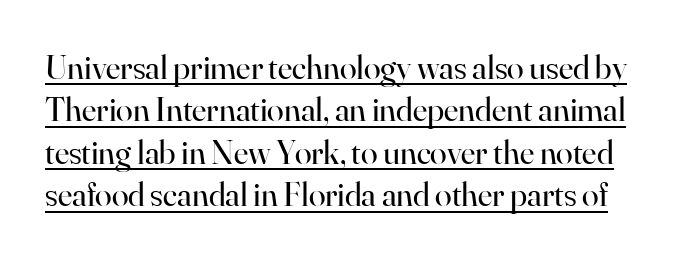
A normal amount of white space separates one row of letters from the next. Is the type heavy? It reads as light-to-regular instead. Typographically, this falls in the serif category. What decoration does the sample have? An underline.
